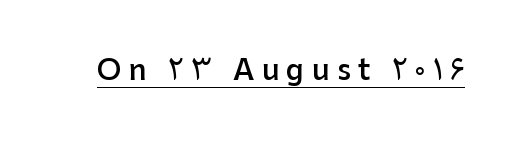
{"serif": "no", "italic": "no", "bold": "semi", "weight": "semibold", "width": "normal", "stroke_contrast": "low", "x_height": "medium", "monospaced": "no", "underline": "yes", "letter_spacing": "wide", "letter_spacing_em": 0.27, "glyph_px": 28}
